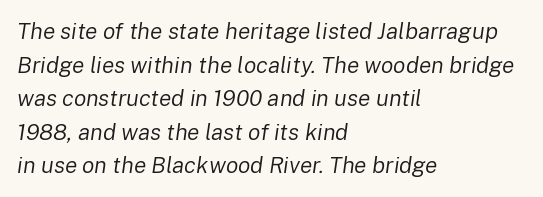
Q: Is the text bold? A: No.
Q: Is the text italic (slanted)? A: Yes, it leans right by about 8 degrees.
Q: Is the text underlined? A: No.
Q: How is the paragraph aligned? A: Left-aligned.
Q: Is the spacing between letters normal or unusually wide? A: Normal.
Q: Is the spacing between lines tight, normal or loose? A: Normal.
